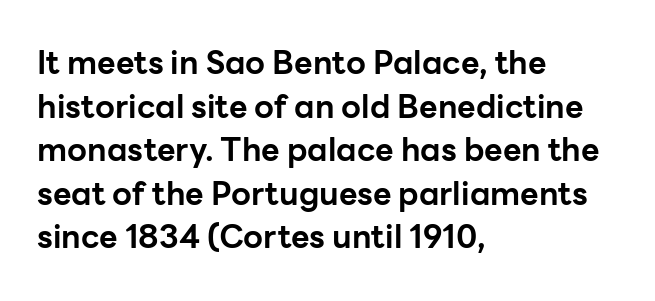
Q: Is the text bold? A: Yes.
Q: Is the text italic (slanted)? A: No, it is upright.
Q: Is the typeface a serif or a sans-serif typeface? A: Sans-serif.
Q: Is the text underlined? A: No.
Q: How is the paragraph aligned? A: Left-aligned.
Q: Is the spacing between letters normal or unusually wide? A: Normal.
Q: Is the spacing between lines tight, normal or loose? A: Normal.
Q: Width (condensed, normal, or wide)? A: Normal.
Q: Stroke contrast? A: Low.
Q: x-height? A: Medium.
Q: Monospaced? A: No.
